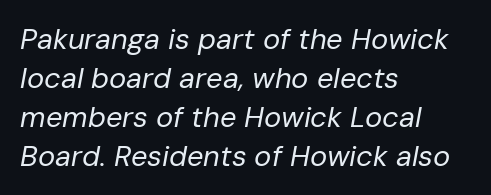
Q: Is the text bold? A: No.
Q: Is the text italic (slanted)? A: Yes, it leans right by about 10 degrees.
Q: Is the text underlined? A: No.
Q: How is the paragraph aligned? A: Left-aligned.
Q: Is the spacing between letters normal or unusually wide? A: Normal.
Q: Is the spacing between lines tight, normal or loose? A: Normal.
Q: Width (condensed, normal, or wide)? A: Normal.
Q: Stroke contrast? A: Low.
Q: x-height? A: Medium.
Q: Monospaced? A: No.
